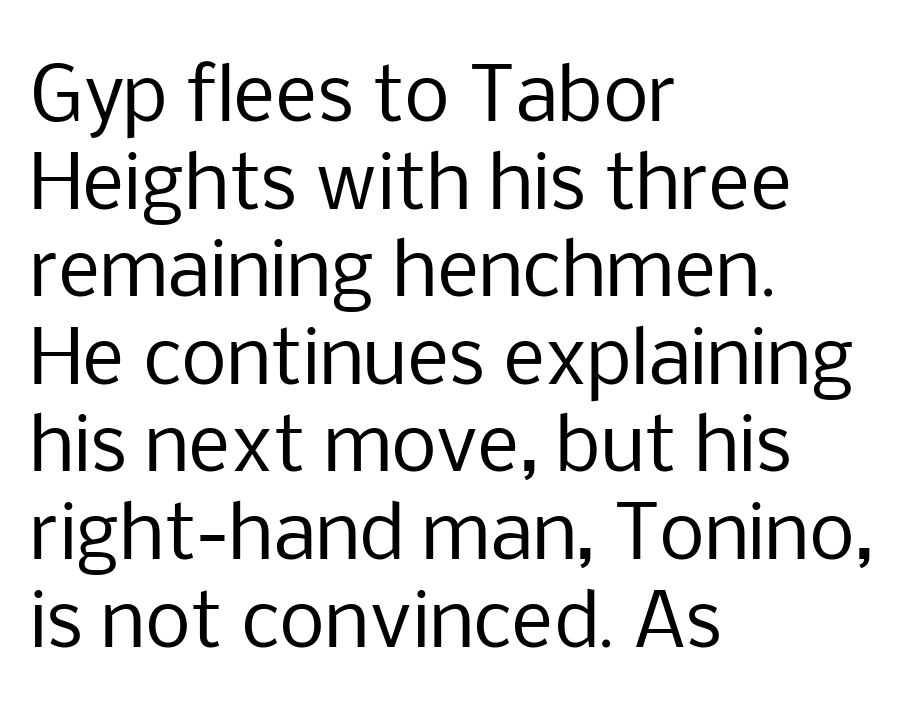
{"serif": "no", "italic": "no", "bold": "no", "weight": "regular", "width": "normal", "stroke_contrast": "low", "x_height": "medium", "monospaced": "no", "underline": "no", "align": "left", "line_spacing_ratio": 1.2, "letter_spacing": "normal", "letter_spacing_em": 0.0, "glyph_px": 73}
